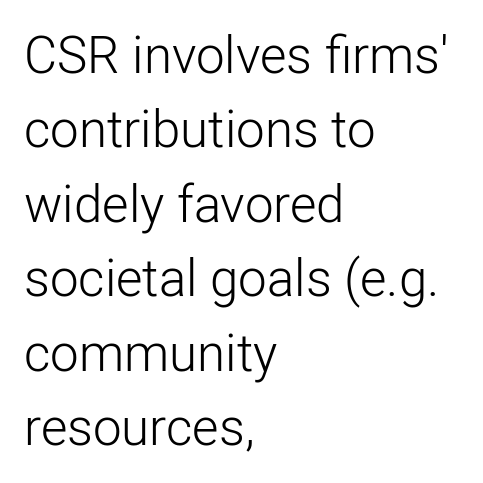
The rendering keeps characters at their native spacing. Vertically, the passage feels balanced, rows spaced as you'd expect. Observe the absence of serifs on each vertical stroke in this sample. Honestly, there is no underline to notice here at all. The setting favours the left margin, as ordinary paragraphs usually do. This is not heavy type; no bold has been used.
